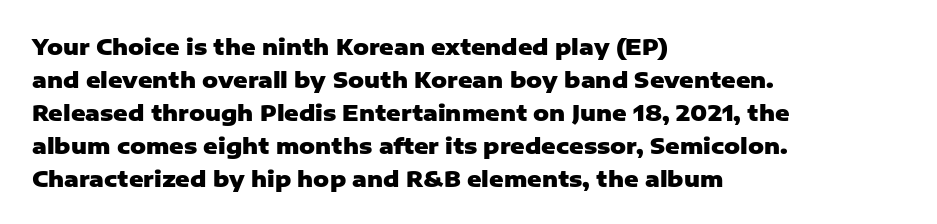
Q: Is the text bold? A: Yes.
Q: Is the text italic (slanted)? A: No, it is upright.
Q: Is the text underlined? A: No.
Q: How is the paragraph aligned? A: Left-aligned.
Q: Is the spacing between letters normal or unusually wide? A: Normal.
Q: Is the spacing between lines tight, normal or loose? A: Normal.
